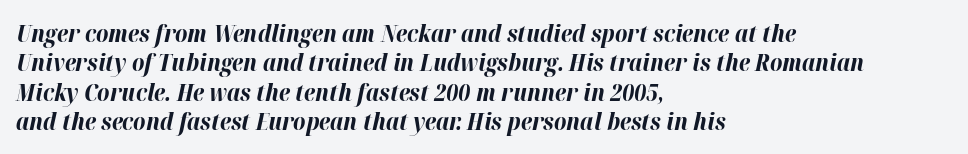
The paragraph has a hard left edge and a soft right edge. The rendering keeps characters at their native spacing. The typography opts for an oblique posture over an upright one. The font is running at its bold setting.
